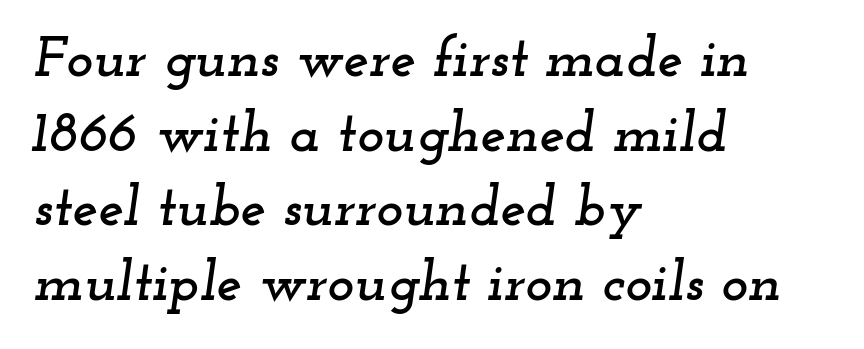
The image shows 57 px wide serif type, italic (leaning right); set left-aligned, normal line spacing (1.31x), normal letter spacing, not underlined; low stroke contrast and a small x-height.
